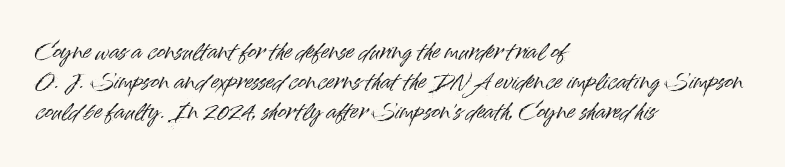
Q: Is the text italic (slanted)? A: Yes.
Q: Is the text underlined? A: No.
Q: How is the paragraph aligned? A: Left-aligned.
Q: Is the spacing between letters normal or unusually wide? A: Normal.
Q: Is the spacing between lines tight, normal or loose? A: Normal.
